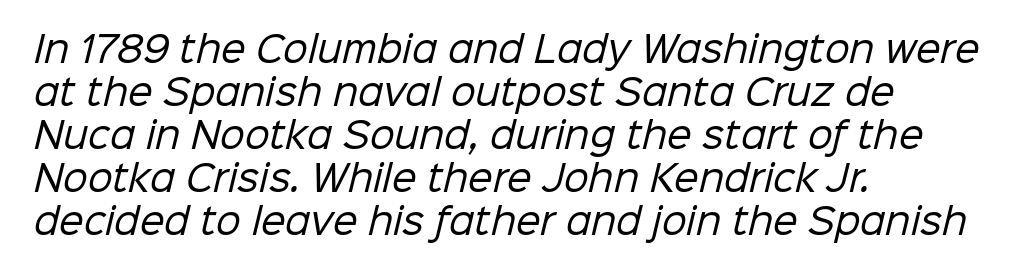
Q: Is the text bold? A: No.
Q: Is the typeface a serif or a sans-serif typeface? A: Sans-serif.
Q: Is the text underlined? A: No.
Q: How is the paragraph aligned? A: Left-aligned.
Q: Is the spacing between letters normal or unusually wide? A: Normal.
Q: Width (condensed, normal, or wide)? A: Normal.
Q: Stroke contrast? A: Low.
Q: x-height? A: Medium.
Q: Monospaced? A: No.
